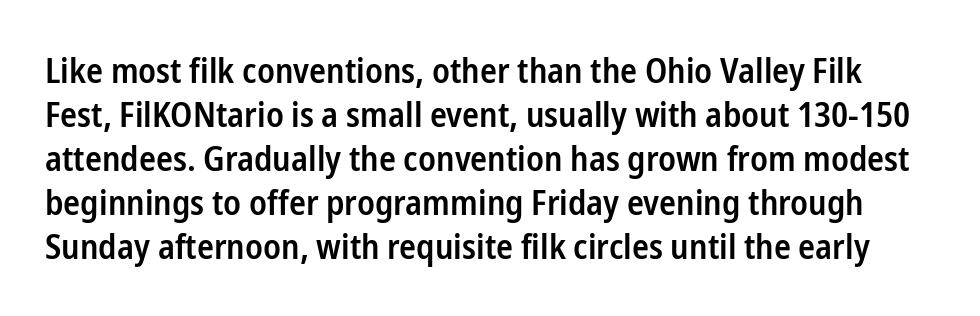
Q: Is the text bold? A: Semi-bold.
Q: Is the text italic (slanted)? A: No, it is upright.
Q: Is the typeface a serif or a sans-serif typeface? A: Sans-serif.
Q: Is the text underlined? A: No.
Q: Is the spacing between letters normal or unusually wide? A: Normal.
Q: Is the spacing between lines tight, normal or loose? A: Normal.
Q: Width (condensed, normal, or wide)? A: Condensed.
Q: Stroke contrast? A: Low.
Q: x-height? A: Medium.
Q: Monospaced? A: No.
